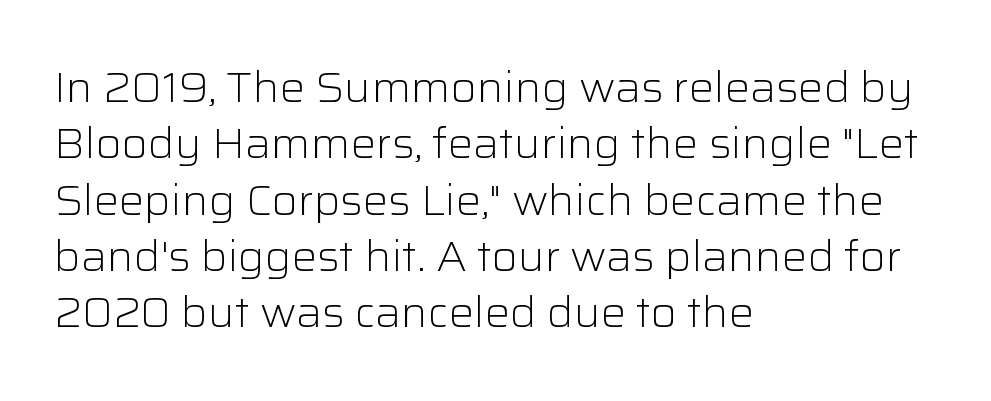
If you drew a line through each stem, it would be perfectly vertical. Does the copy run flush right? No — it runs flush left. Character widths vary here, with narrow letters taking less room than wide ones. Summary of vertical rhythm: regular, with standard interline spacing. The letters carry no serifs — their stems end cleanly without finishing strokes.
